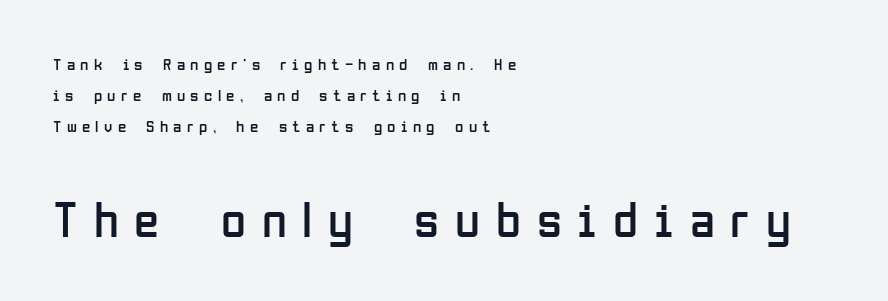
The image shows 51 px regular-weight, condensed sans-serif type, upright; set left-aligned, line spacing 1.83x, unusually wide letter spacing (+0.31 em), not underlined; the second (bottom) block is 3.0x larger; low stroke contrast and a medium x-height.
